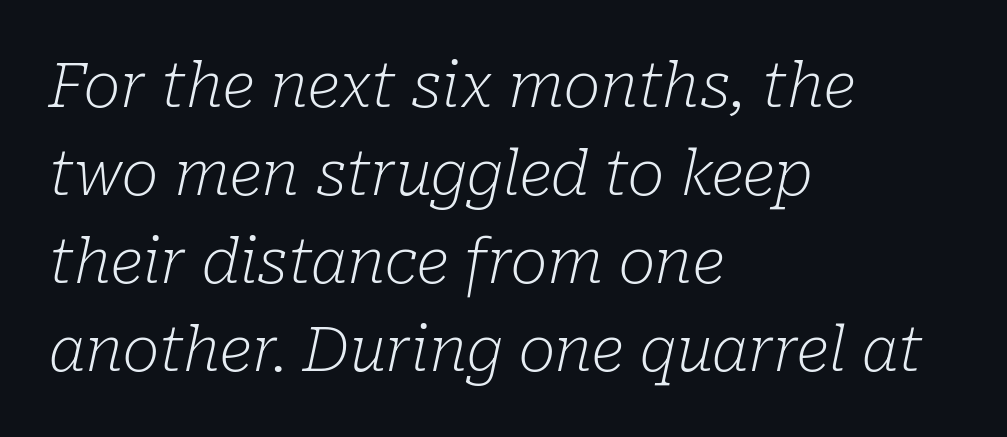
The image shows 62 px light serif type, italic (leaning right); set left-aligned, normal line spacing (1.42x), normal letter spacing, not underlined; low stroke contrast and a medium x-height.
